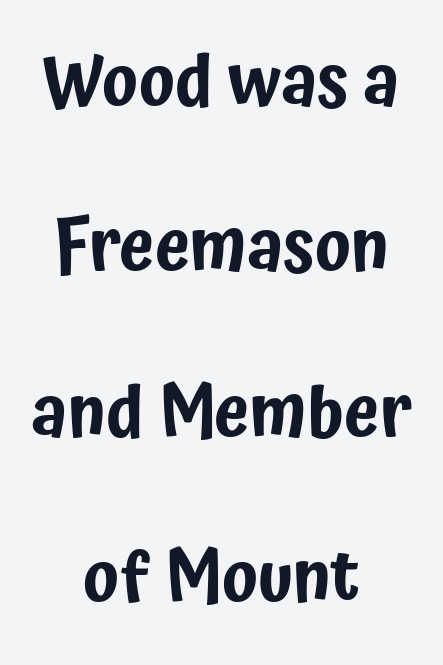
Q: Is the text italic (slanted)? A: No, it is upright.
Q: Is the typeface a serif or a sans-serif typeface? A: Sans-serif.
Q: Is the text underlined? A: No.
Q: How is the paragraph aligned? A: Centered.
Q: Is the spacing between letters normal or unusually wide? A: Normal.
Q: Is the spacing between lines tight, normal or loose? A: Loose.
Q: Width (condensed, normal, or wide)? A: Condensed.
Q: Stroke contrast? A: Low.
Q: x-height? A: Medium.
Q: Monospaced? A: No.
